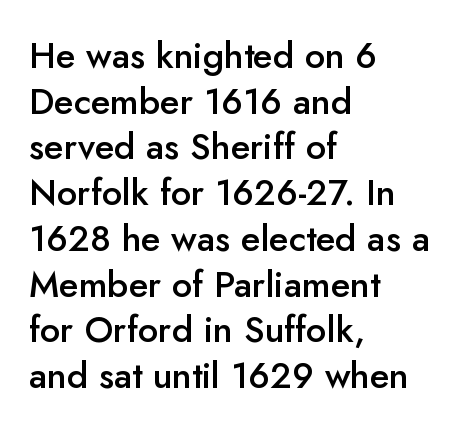
Q: Is the text bold? A: Semi-bold.
Q: Is the text italic (slanted)? A: No, it is upright.
Q: Is the typeface a serif or a sans-serif typeface? A: Sans-serif.
Q: Is the text underlined? A: No.
Q: How is the paragraph aligned? A: Left-aligned.
Q: Is the spacing between letters normal or unusually wide? A: Normal.
Q: Is the spacing between lines tight, normal or loose? A: Normal.
Q: Width (condensed, normal, or wide)? A: Normal.
Q: Stroke contrast? A: Low.
Q: x-height? A: Small.
Q: Monospaced? A: No.
